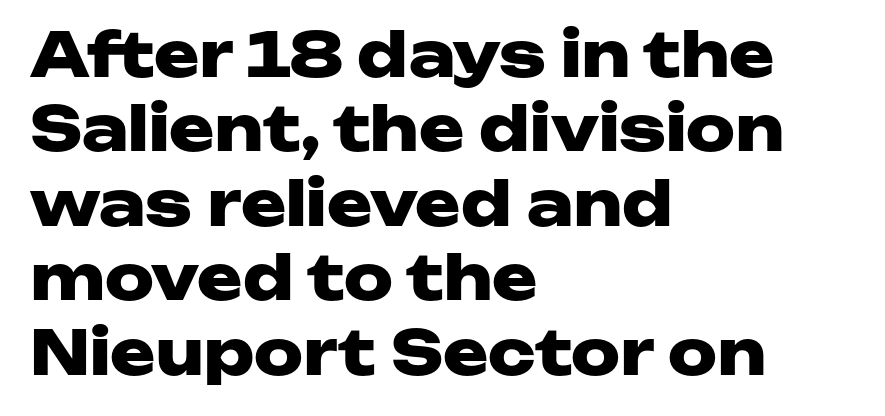
Standard letterfit; no display-style spreading of the glyphs. The strokes are fattened all the way to bold. The typography opts for an upright posture over an oblique one. Character widths vary here, with narrow letters taking less room than wide ones. The rag falls on the right side of this text block.
